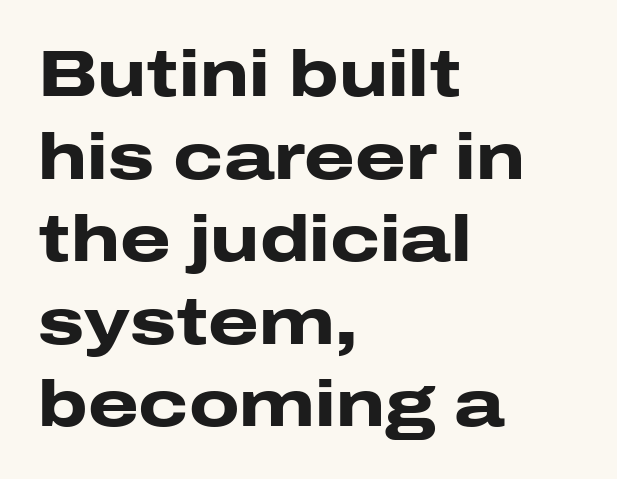
The image shows 65 px heavy, wide sans-serif type, upright; set left-aligned, normal line spacing (1.27x), normal letter spacing, not underlined; low stroke contrast and a medium x-height.
